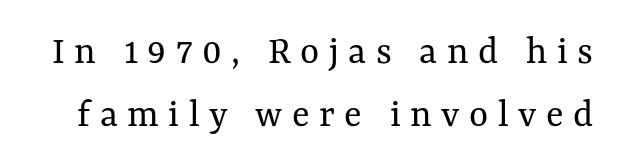
Q: Is the text bold? A: No.
Q: Is the text italic (slanted)? A: No, it is upright.
Q: Is the text underlined? A: No.
Q: Is the spacing between letters normal or unusually wide? A: Unusually wide.
Q: Is the spacing between lines tight, normal or loose? A: Normal.
Q: Width (condensed, normal, or wide)? A: Normal.
Q: Stroke contrast? A: Medium.
Q: x-height? A: Medium.
Q: Monospaced? A: No.
